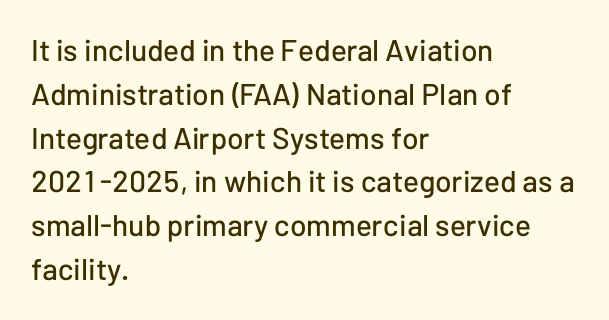
The image shows 30 px sans-serif type, upright; set left-aligned, normal line spacing (1.46x), normal letter spacing, not underlined; low stroke contrast and a medium x-height.
